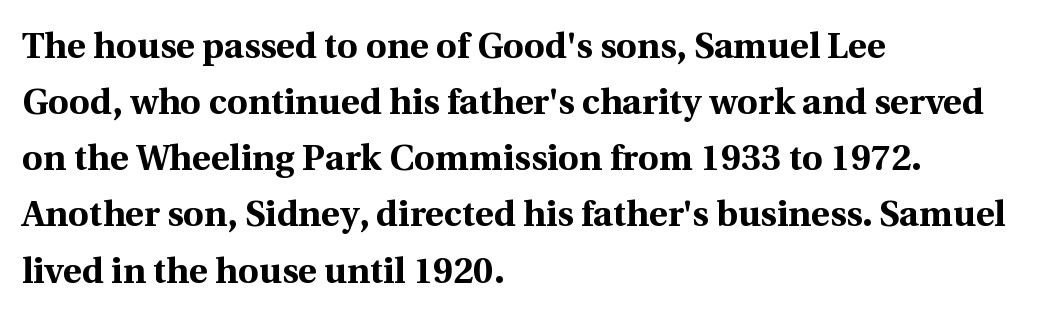
Q: Is the text bold? A: Yes.
Q: Is the text italic (slanted)? A: No, it is upright.
Q: Is the typeface a serif or a sans-serif typeface? A: Serif.
Q: Is the text underlined? A: No.
Q: How is the paragraph aligned? A: Left-aligned.
Q: Is the spacing between letters normal or unusually wide? A: Normal.
Q: Is the spacing between lines tight, normal or loose? A: Normal.
Q: Width (condensed, normal, or wide)? A: Normal.
Q: x-height? A: Medium.
Q: Monospaced? A: No.
